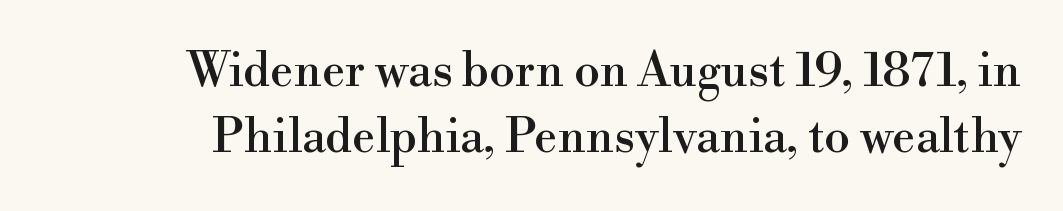
Q: Is the text italic (slanted)? A: No, it is upright.
Q: Is the typeface a serif or a sans-serif typeface? A: Serif.
Q: Is the text underlined? A: No.
Q: Is the spacing between letters normal or unusually wide? A: Normal.
Q: Is the spacing between lines tight, normal or loose? A: Normal.
Q: Width (condensed, normal, or wide)? A: Normal.
Q: x-height? A: Small.
Q: Monospaced? A: No.
